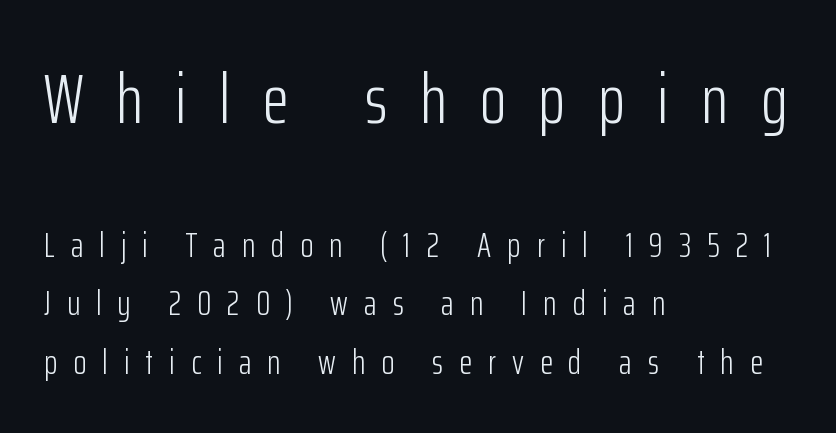
Q: Is the text bold? A: No.
Q: Is the text italic (slanted)? A: No, it is upright.
Q: Is the typeface a serif or a sans-serif typeface? A: Sans-serif.
Q: Is the text underlined? A: No.
Q: How is the paragraph aligned? A: Left-aligned.
Q: Is the spacing between letters normal or unusually wide? A: Unusually wide.
Q: Which block of text is set in a larger size, the first (top) or the second (bottom)? A: The first (top) one.
Q: Width (condensed, normal, or wide)? A: Condensed.
Q: Stroke contrast? A: Low.
Q: x-height? A: Medium.
Q: Monospaced? A: No.
